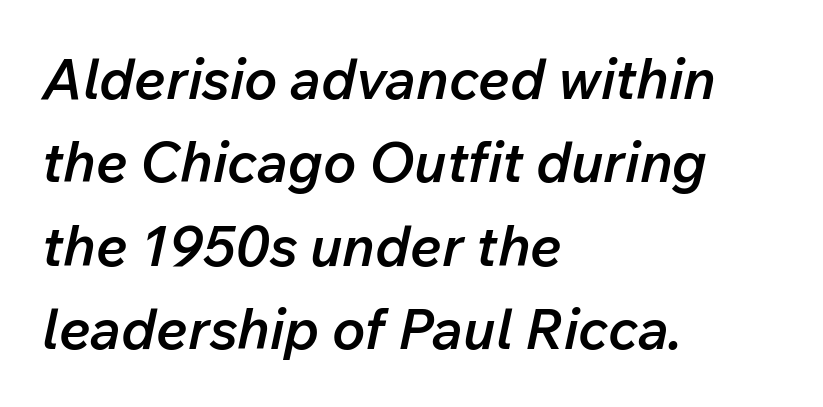
{"italic": "yes", "lean": "right", "slant_degrees": 12, "bold": "semi", "weight": "semibold", "width": "normal", "stroke_contrast": "low", "x_height": "medium", "monospaced": "no", "underline": "no", "align": "left", "line_spacing": "normal", "line_spacing_ratio": 1.49, "letter_spacing": "normal", "letter_spacing_em": 0.0, "glyph_px": 56}
